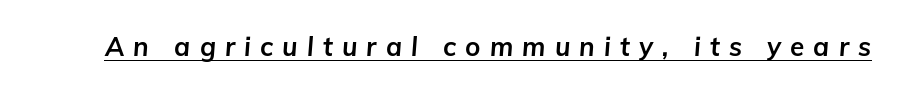
{"italic": "yes", "lean": "right", "slant_degrees": 5, "bold": "yes", "underline": "yes", "letter_spacing": "wide", "letter_spacing_em": 0.35, "glyph_px": 26}
